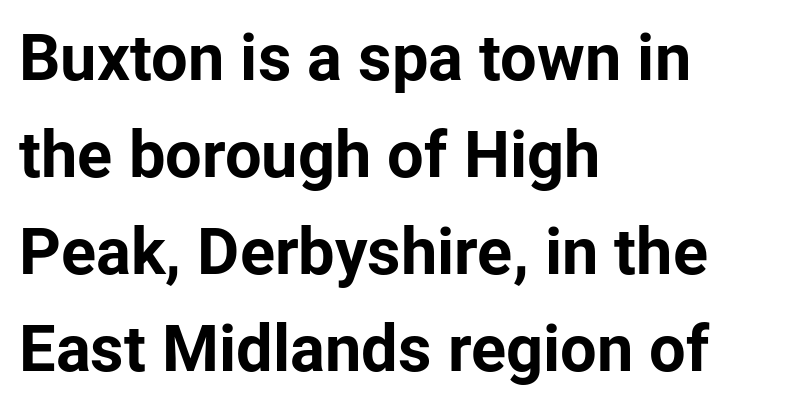
Q: Is the text bold? A: Yes.
Q: Is the text italic (slanted)? A: No, it is upright.
Q: Is the typeface a serif or a sans-serif typeface? A: Sans-serif.
Q: Is the text underlined? A: No.
Q: How is the paragraph aligned? A: Left-aligned.
Q: Is the spacing between letters normal or unusually wide? A: Normal.
Q: Is the spacing between lines tight, normal or loose? A: Normal.
Q: Width (condensed, normal, or wide)? A: Normal.
Q: Stroke contrast? A: Low.
Q: x-height? A: Medium.
Q: Monospaced? A: No.
